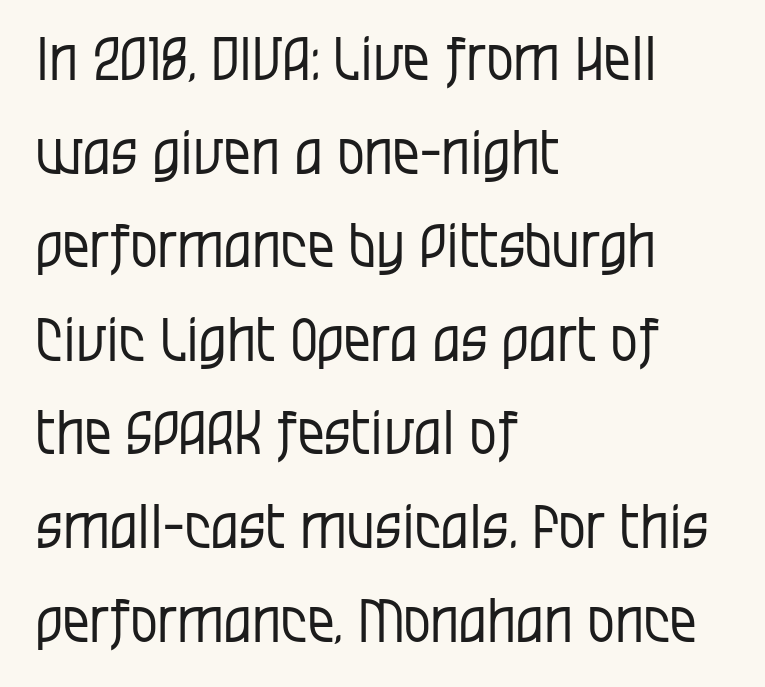
There is no visible air inserted between adjacent glyphs. Short and long lines alike share a common starting point at left. This is sans-serif lettering, the kind often seen on screens and signage. The letters advance in unequal steps, a hallmark of proportional type. No letter is thick-stroked: the sample isn't bold.
